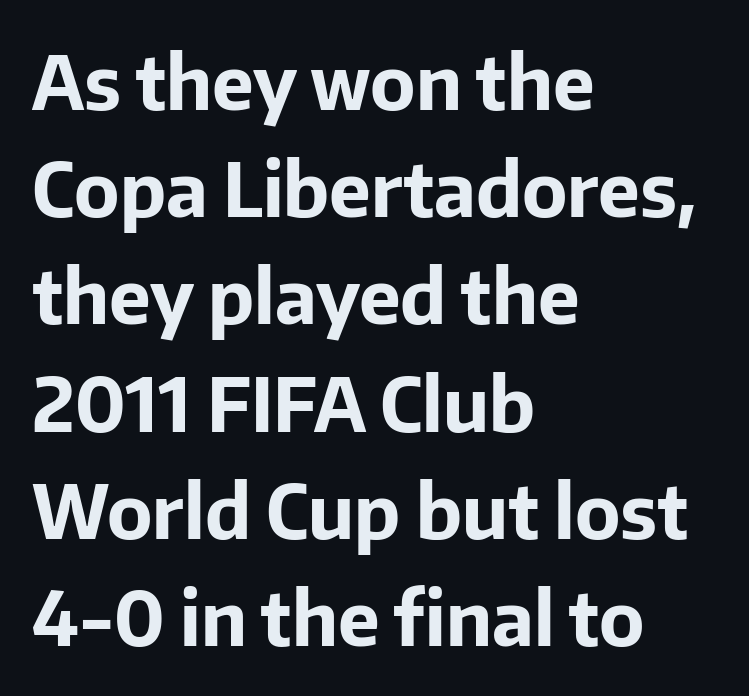
The image shows 75 px bold sans-serif type, upright; set left-aligned, normal line spacing (1.43x), normal letter spacing, not underlined; low stroke contrast and a medium x-height.
